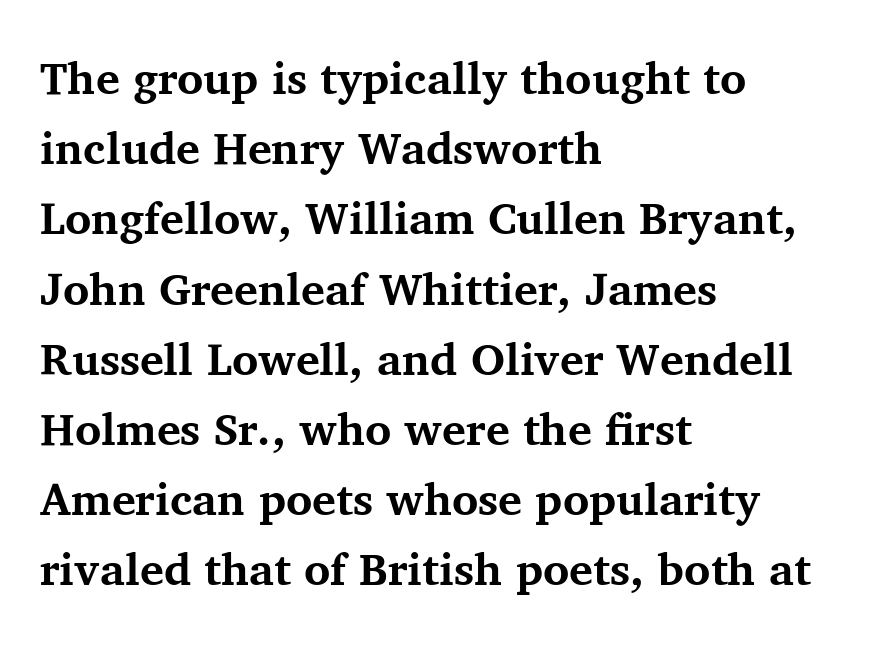
The image shows 45 px bold serif type, upright; set left-aligned, normal line spacing (1.56x), normal letter spacing, not underlined; medium stroke contrast and a medium x-height.
